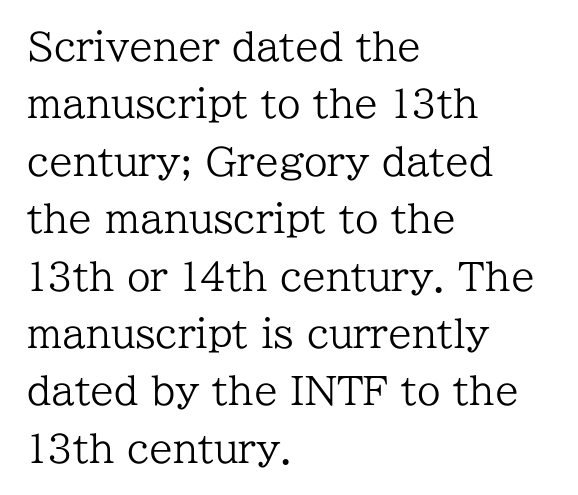
{"serif": "yes", "italic": "no", "bold": "no", "weight": "regular", "width": "normal", "stroke_contrast": "low", "x_height": "medium", "monospaced": "no", "underline": "no", "align": "left", "line_spacing": "normal", "line_spacing_ratio": 1.51, "letter_spacing": "normal", "letter_spacing_em": 0.0, "glyph_px": 38}
